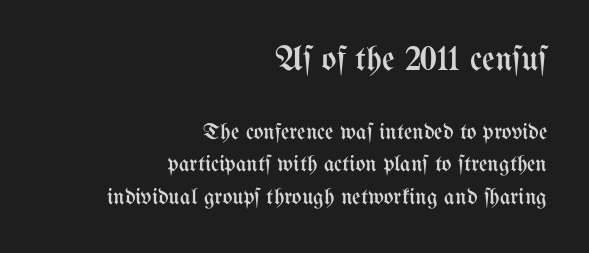
Q: Is the text bold? A: No.
Q: Is the text italic (slanted)? A: No, it is upright.
Q: Is the text underlined? A: No.
Q: How is the paragraph aligned? A: Right-aligned.
Q: Is the spacing between letters normal or unusually wide? A: Normal.
Q: Is the spacing between lines tight, normal or loose? A: Normal.
Q: Which block of text is set in a larger size, the first (top) or the second (bottom)? A: The first (top) one.
Q: Width (condensed, normal, or wide)? A: Condensed.
Q: Stroke contrast? A: Medium.
Q: x-height? A: Medium.
Q: Monospaced? A: No.
